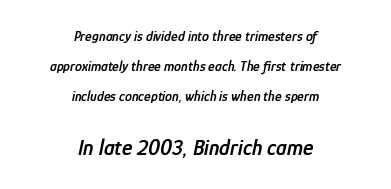
The image shows 22 px text type, italic (leaning right); set centered, loose line spacing (2.14x), normal letter spacing, not underlined; the second (bottom) block is 1.57x larger.
